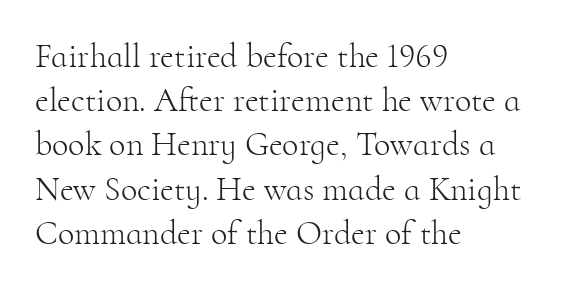
The image shows 34 px light serif type, upright; set left-aligned, normal line spacing (1.3x), normal letter spacing, not underlined; high stroke contrast and a small x-height.
